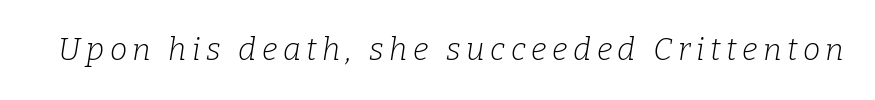
{"serif": "yes", "italic": "yes", "lean": "right", "slant_degrees": 9, "bold": "no", "weight": "light", "width": "normal", "stroke_contrast": "low", "x_height": "medium", "monospaced": "no", "underline": "no", "glyph_px": 31}
